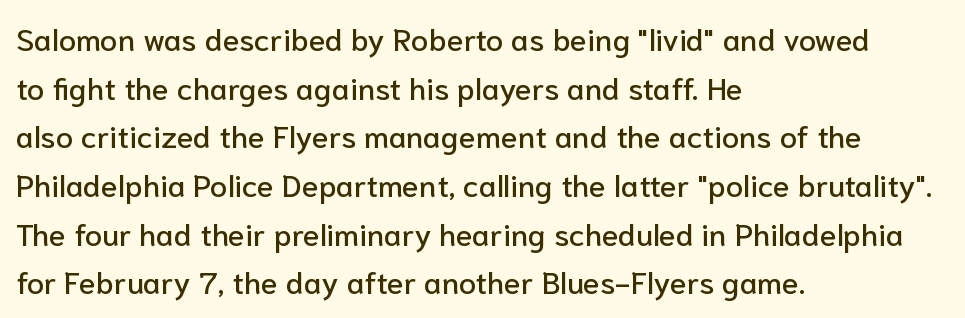
Nope, no serifs anywhere on these letters. The letters stand upright; this is a roman face. These lines sit exactly where default settings would place them. The zone under the glyphs is completely vacant. Does extra space separate the letters? No, they use regular spacing.
